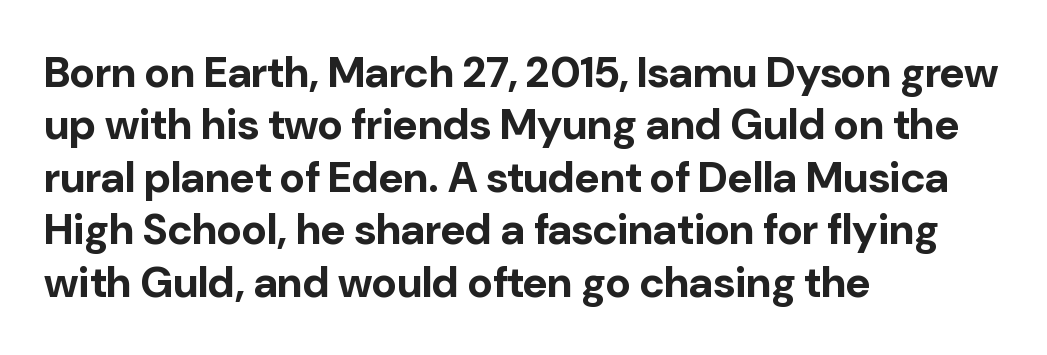
The image shows 43 px bold sans-serif type, upright; set left-aligned, line spacing 1.22x, normal letter spacing, not underlined; low stroke contrast and a medium x-height.
